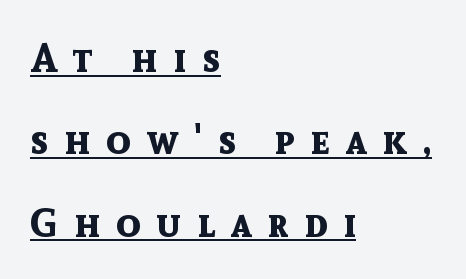
{"serif": "no", "italic": "no", "bold": "yes", "weight": "bold", "width": "normal", "x_height": "medium", "monospaced": "no", "underline": "yes", "align": "left", "line_spacing": "loose", "line_spacing_ratio": 2.06, "letter_spacing": "wide", "letter_spacing_em": 0.39, "glyph_px": 40}
